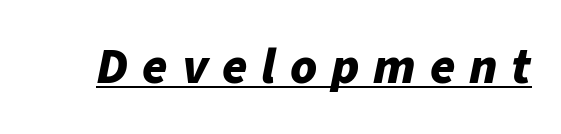
Underlined type. Heft: maximum for text — a bold. The passage shown is typed in a proportional face where columns would drift. The face used here is rendered with a markedly widened letterfit.
